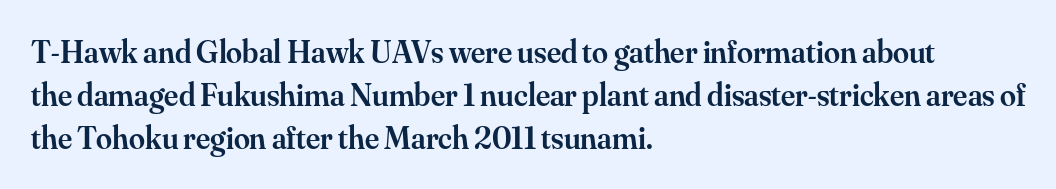
The designer left line spacing at the default. Unlike a clean sans, this face finishes its strokes with serifs. There is no visible air inserted between adjacent glyphs. The typesetter chose a ragged-right arrangement here.
